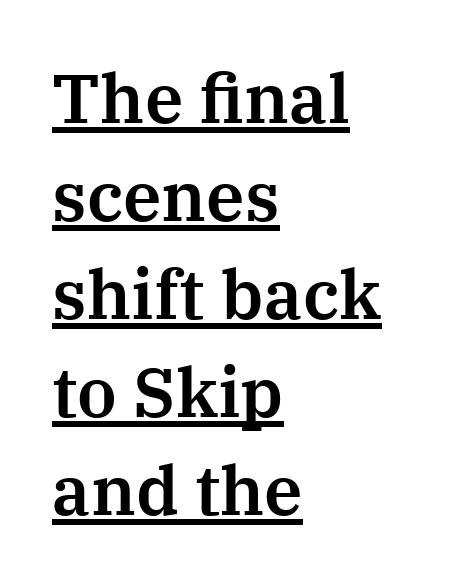
The image shows 69 px serif type, upright; set left-aligned, normal line spacing (1.42x), normal letter spacing, underlined; medium stroke contrast and a medium x-height.
